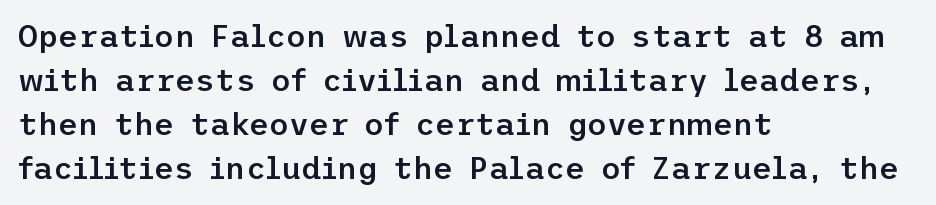
The image shows 31 px semibold sans-serif type, upright; set left-aligned, normal line spacing (1.42x), normal letter spacing, not underlined; low stroke contrast and a medium x-height.
